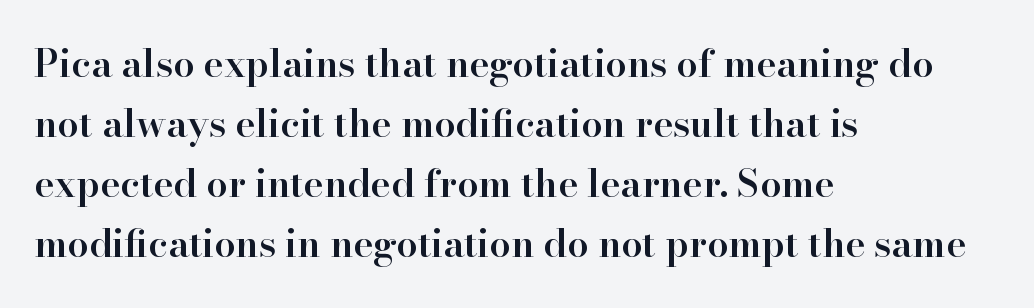
Any mark beneath the type? The region is blank. The rendering uses natural spacing where letterforms have individual widths. The rendering uses a moderate line-height, typical for paragraphs. Honestly, the letter spacing is just normal — you wouldn't notice it. The font family rendered here belongs to the serif group.
